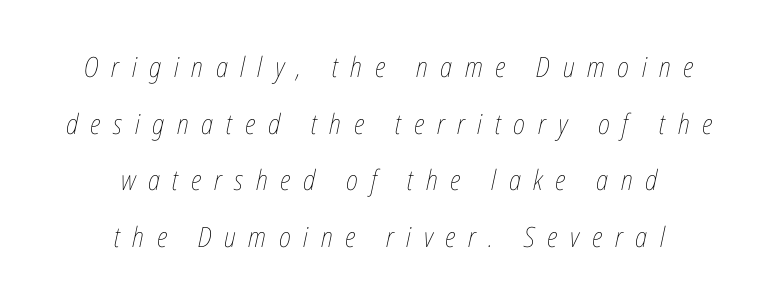
Compared with typical paragraphs, the rows here are farther apart. The whole block is typeset with a tilt. Is the block centered? Yes — each line is placed symmetrically about the middle. Letters rest on an invisible, unmarked baseline. This rendering widens character spacing well past its baseline value.
